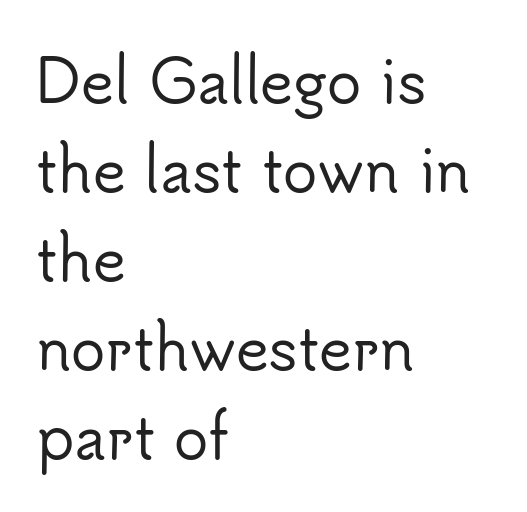
The image shows 57 px sans-serif type, upright; set left-aligned, normal line spacing (1.56x), normal letter spacing, not underlined; low stroke contrast and a small x-height.
